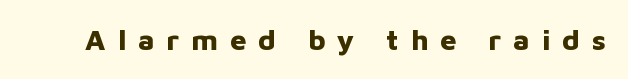
As a designer I'd log this as weight 700, bold. Examine the stroke ends and you'll find no serifs. Note the varied advance widths — an 'i' is clearly narrower than an 'm'. Ascenders rise straight up at ninety degrees.
